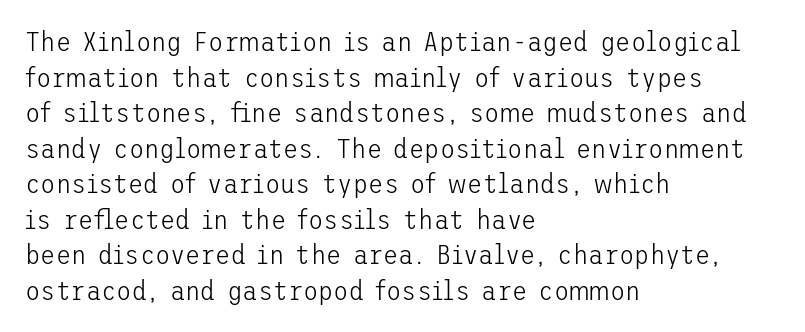
The image shows 28 px light sans-serif type, upright; set left-aligned, normal line spacing (1.27x), normal letter spacing, not underlined; low stroke contrast and a medium x-height.
